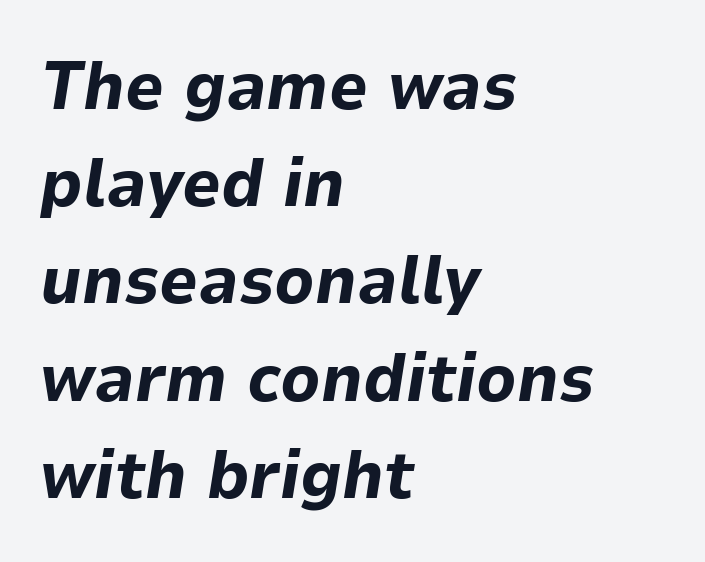
Q: Is the text bold? A: Yes.
Q: Is the text italic (slanted)? A: Yes, it leans right by about 9 degrees.
Q: Is the text underlined? A: No.
Q: How is the paragraph aligned? A: Left-aligned.
Q: Is the spacing between letters normal or unusually wide? A: Normal.
Q: Is the spacing between lines tight, normal or loose? A: Normal.
Q: Width (condensed, normal, or wide)? A: Normal.
Q: Stroke contrast? A: Low.
Q: x-height? A: Medium.
Q: Monospaced? A: No.
